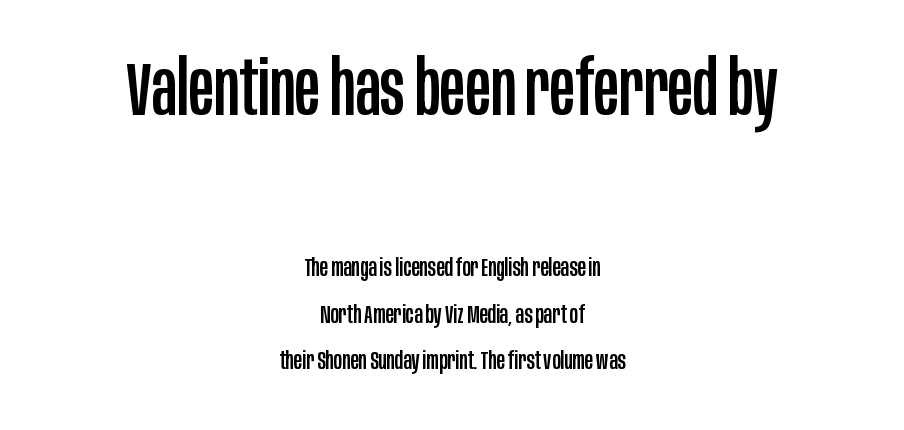
{"serif": "no", "italic": "no", "width": "condensed", "stroke_contrast": "low", "x_height": "large", "monospaced": "no", "underline": "no", "align": "center", "line_spacing_ratio": 1.86, "letter_spacing": "normal", "letter_spacing_em": 0.0, "larger_block": "first", "size_ratio": 3.04, "glyph_px": 76}
